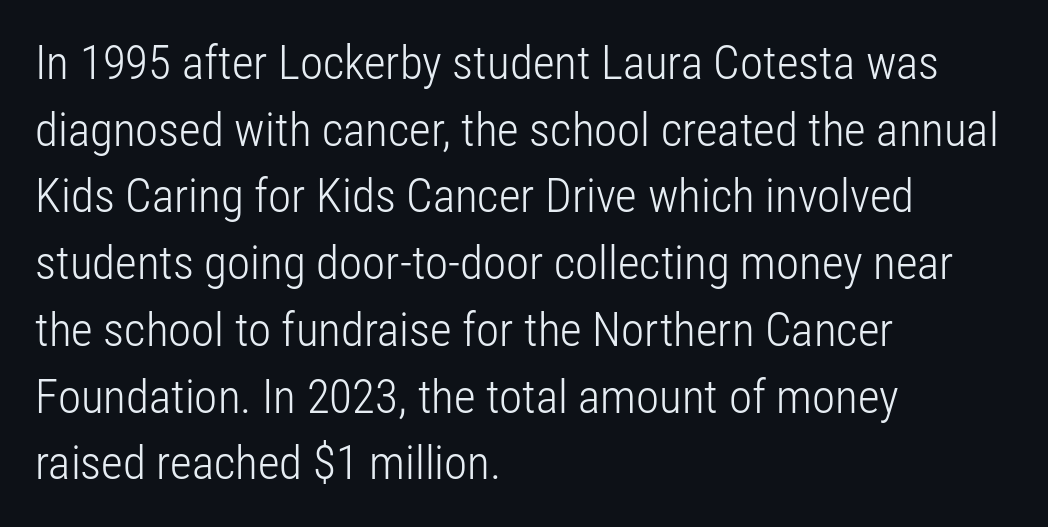
{"serif": "no", "italic": "no", "bold": "no", "weight": "light", "width": "condensed", "stroke_contrast": "low", "x_height": "medium", "monospaced": "no", "underline": "no", "align": "left", "line_spacing": "normal", "line_spacing_ratio": 1.42, "letter_spacing": "normal", "letter_spacing_em": 0.0, "glyph_px": 47}
